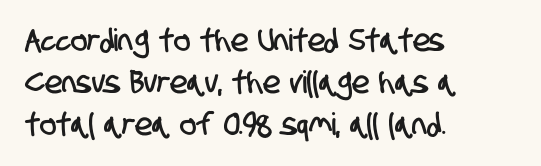
The image shows 31 px condensed sans-serif type; set left-aligned, normal line spacing (1.35x), normal letter spacing, not underlined; low stroke contrast and a large x-height.
